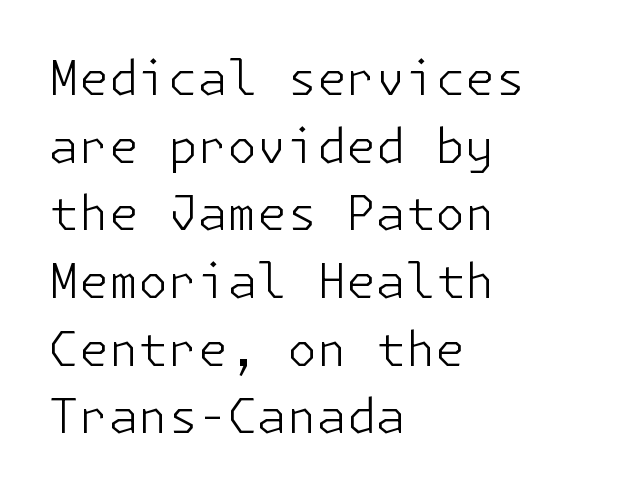
The image shows 48 px light sans-serif type, upright; set left-aligned, normal line spacing (1.41x), normal letter spacing, not underlined; low stroke contrast and a medium x-height.
